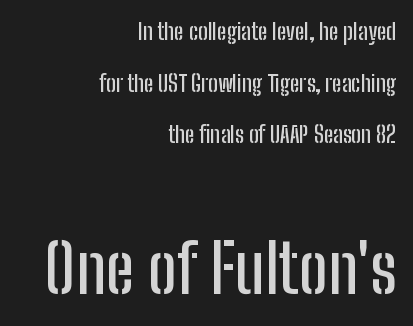
The letters in the lower block stand taller than those in the block above. The letters carry no serifs — their stems end cleanly without finishing strokes. The passage shown has conventional tracking throughout. Plain, unruled lines of type. All the whitespace from short lines collects on the left. The face used here is proportionally spaced, like ordinary book or web type.
